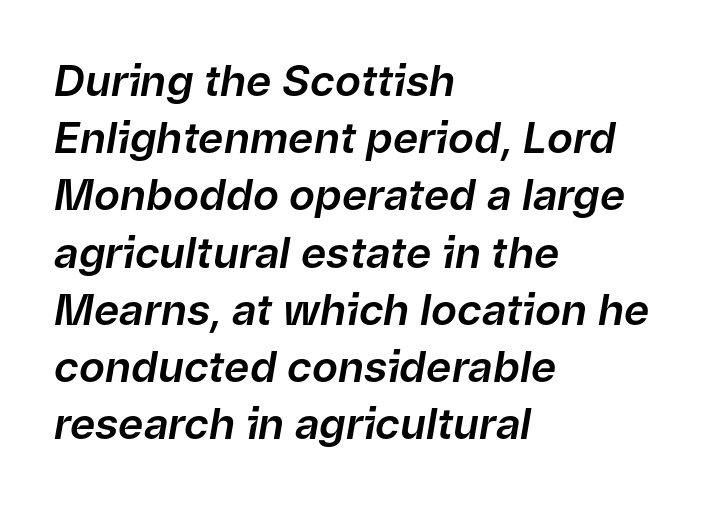
The image shows 43 px text type, italic (leaning right); set left-aligned, normal line spacing (1.33x), normal letter spacing, not underlined; low stroke contrast and a medium x-height.
